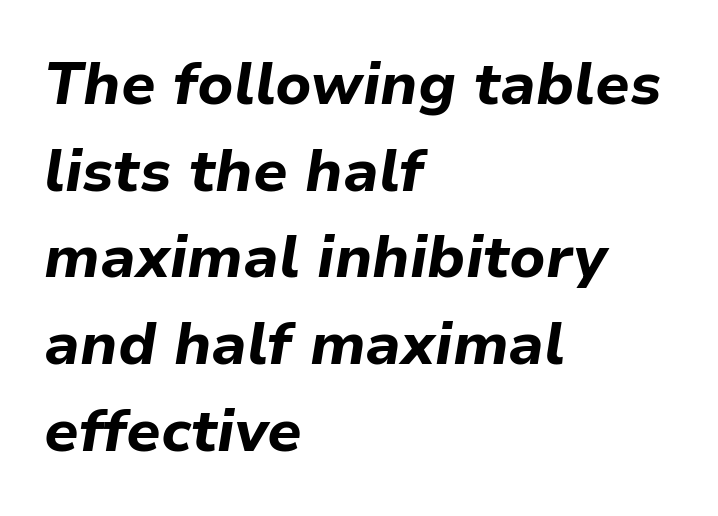
Q: Is the text bold? A: Yes.
Q: Is the text italic (slanted)? A: Yes, it leans right by about 9 degrees.
Q: Is the text underlined? A: No.
Q: How is the paragraph aligned? A: Left-aligned.
Q: Is the spacing between letters normal or unusually wide? A: Normal.
Q: Is the spacing between lines tight, normal or loose? A: Normal.
Q: Width (condensed, normal, or wide)? A: Normal.
Q: Stroke contrast? A: Low.
Q: x-height? A: Medium.
Q: Monospaced? A: No.
